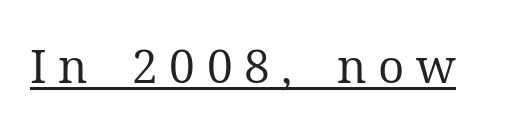
Varying glyph widths throughout — classic text-font behaviour. Ink coverage per letter is moderate at most. Emphasis is given by a line drawn under the lettering. Check where the strokes stop: tiny serifs finish them off. Substantial extra tracking has been applied to these lines. This sample uses an upright cut, with every glyph sitting square on the baseline.
